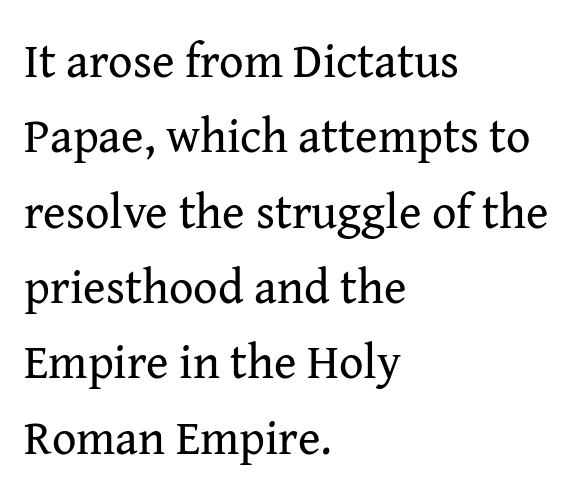
Descenders hang freely into open space. One-word summary of the alignment: left. Compared with typical body copy, the letter spacing here is the same. The rendering uses natural spacing where letterforms have individual widths.
